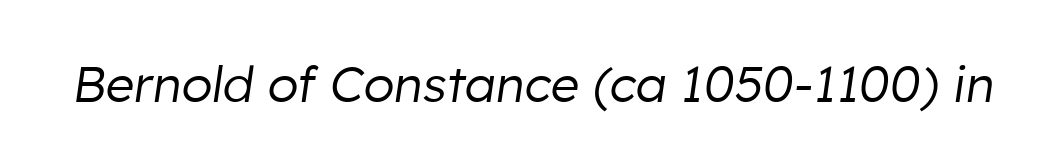
Q: Is the text bold? A: No.
Q: Is the text italic (slanted)? A: Yes, it leans right by about 8 degrees.
Q: Is the text underlined? A: No.
Q: Is the spacing between letters normal or unusually wide? A: Normal.
Q: Width (condensed, normal, or wide)? A: Normal.
Q: Stroke contrast? A: Low.
Q: x-height? A: Medium.
Q: Monospaced? A: No.
